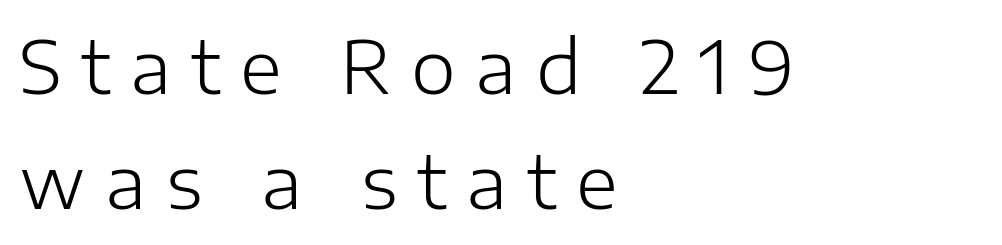
{"serif": "no", "italic": "no", "bold": "no", "weight": "light", "width": "normal", "stroke_contrast": "low", "x_height": "medium", "monospaced": "no", "underline": "no", "align": "left", "line_spacing": "normal", "line_spacing_ratio": 1.6, "letter_spacing": "wide", "letter_spacing_em": 0.27, "glyph_px": 72}
